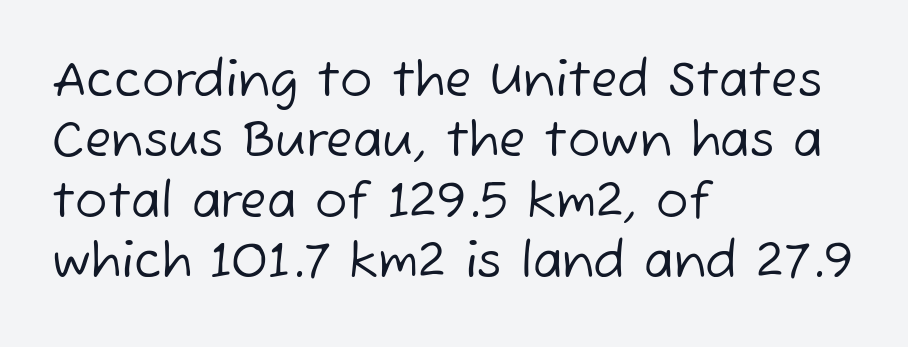
{"serif": "no", "bold": "no", "weight": "regular", "width": "normal", "stroke_contrast": "low", "x_height": "medium", "monospaced": "no", "underline": "no", "align": "left", "line_spacing": "normal", "line_spacing_ratio": 1.26, "letter_spacing": "normal", "letter_spacing_em": 0.0, "glyph_px": 48}
